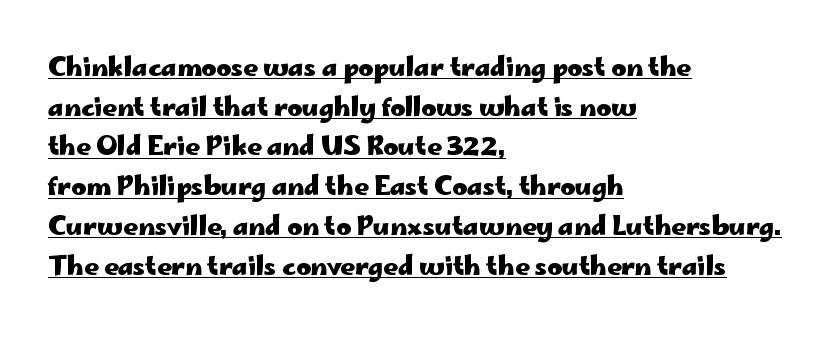
Q: Is the text bold? A: Yes.
Q: Is the text italic (slanted)? A: No, it is upright.
Q: Is the text underlined? A: Yes.
Q: How is the paragraph aligned? A: Left-aligned.
Q: Is the spacing between letters normal or unusually wide? A: Normal.
Q: Is the spacing between lines tight, normal or loose? A: Normal.
